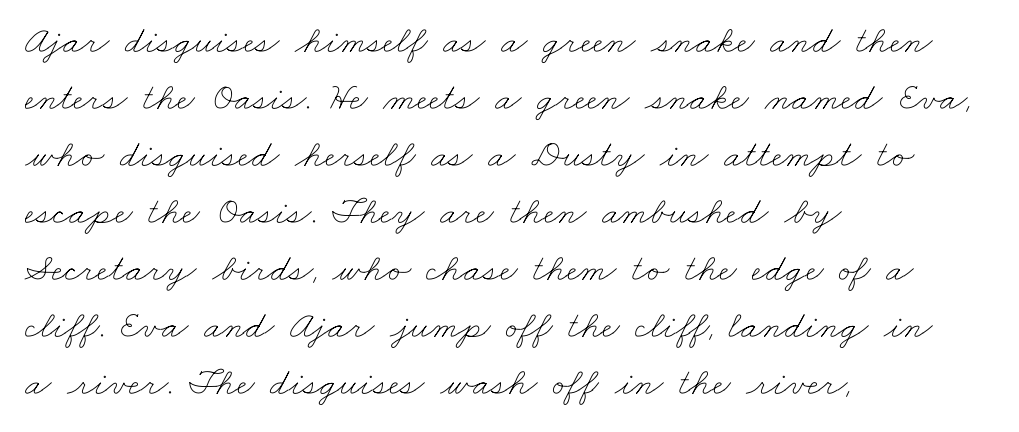
{"bold": "no", "weight": "thin", "width": "wide", "stroke_contrast": "low", "x_height": "small", "monospaced": "no", "underline": "no", "align": "left", "line_spacing": "normal", "line_spacing_ratio": 1.46, "letter_spacing": "normal", "letter_spacing_em": 0.0, "glyph_px": 39}
